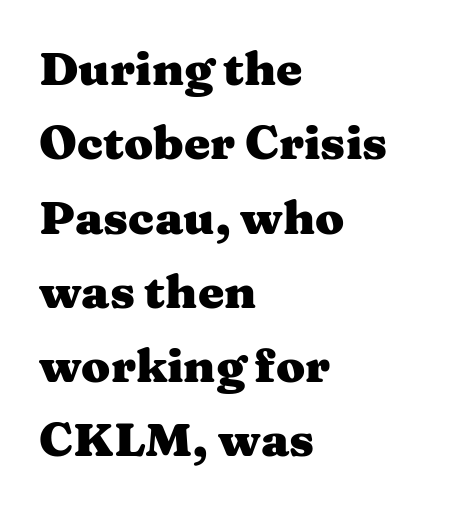
Q: Is the text bold? A: Yes.
Q: Is the text italic (slanted)? A: No, it is upright.
Q: Is the typeface a serif or a sans-serif typeface? A: Serif.
Q: Is the text underlined? A: No.
Q: How is the paragraph aligned? A: Left-aligned.
Q: Is the spacing between letters normal or unusually wide? A: Normal.
Q: Is the spacing between lines tight, normal or loose? A: Normal.
Q: Width (condensed, normal, or wide)? A: Wide.
Q: Stroke contrast? A: Medium.
Q: x-height? A: Medium.
Q: Monospaced? A: No.
